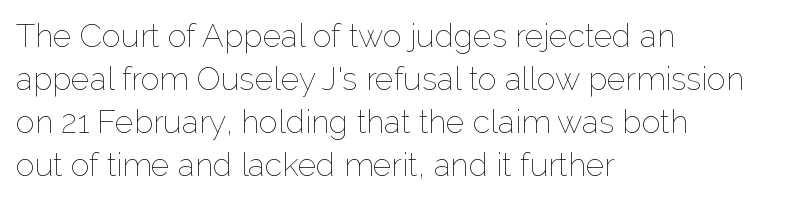
The image shows 32 px thin type, upright; set left-aligned, normal line spacing (1.34x), normal letter spacing, not underlined; low stroke contrast and a medium x-height.
